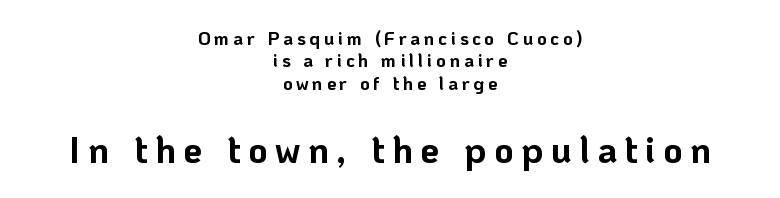
The glyphs are unaccompanied by any horizontal stroke below them. The passage shown is typeset with a sans-serif family. The letters stand upright; this is a roman face. Looks like regular typesetting: each glyph gets only the width it needs.
